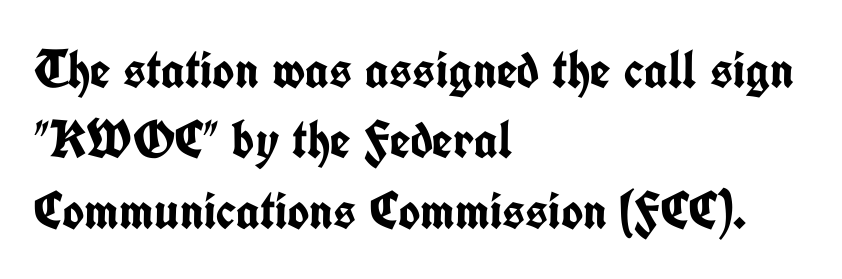
Glyph-to-glyph distance matches everyday printed text. Unlike a traditional serif, this face leaves its strokes unadorned. This sample keeps an unexceptional amount of space between lines. Students, this is bold: see how much ink each stroke carries. Quick note: not italic, upright.
